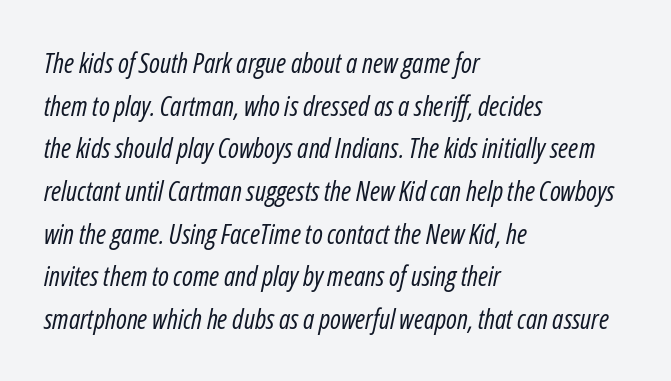
Any mark beneath the type? The region is blank. The lines sit at an ordinary, default distance from one another. This rendering leaves character spacing at its baseline value. A student would call this left alignment; a typographer would say flush left, rag right. Ink coverage per letter is moderate at most. Would a proofreader flag this as italicized? Yes.
